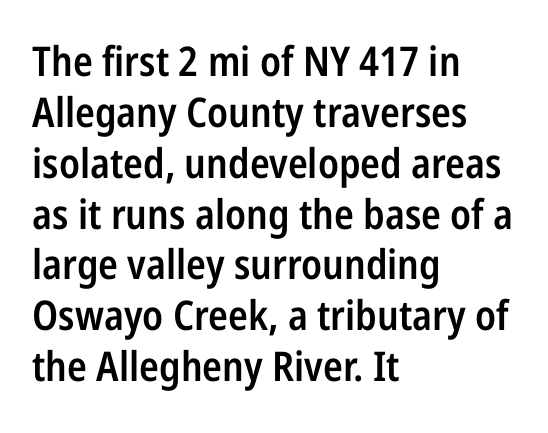
{"serif": "no", "italic": "no", "bold": "semi", "weight": "semibold", "width": "condensed", "stroke_contrast": "low", "x_height": "medium", "monospaced": "no", "underline": "no", "align": "left", "line_spacing_ratio": 1.24, "letter_spacing": "normal", "letter_spacing_em": 0.0, "glyph_px": 41}
